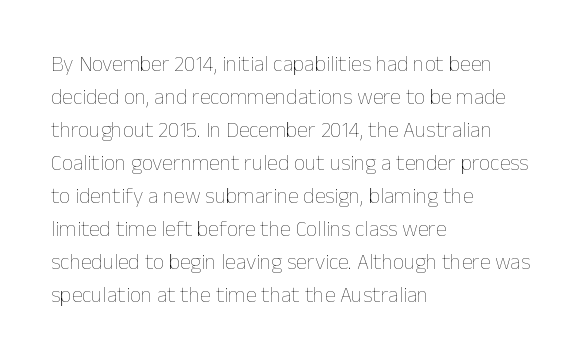
{"italic": "no", "bold": "no", "underline": "no", "align": "left", "line_spacing": "normal", "line_spacing_ratio": 1.5, "letter_spacing": "normal", "letter_spacing_em": 0.0, "glyph_px": 22}
